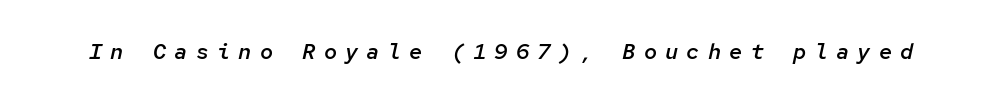
{"italic": "yes", "lean": "right", "slant_degrees": 12, "bold": "semi", "underline": "no", "letter_spacing": "wide", "letter_spacing_em": 0.37, "glyph_px": 22}
